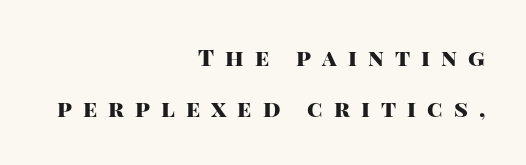
{"italic": "no", "bold": "yes", "underline": "no", "align": "right", "line_spacing": "loose", "line_spacing_ratio": 2.23, "letter_spacing": "wide", "letter_spacing_em": 0.48, "glyph_px": 23}
